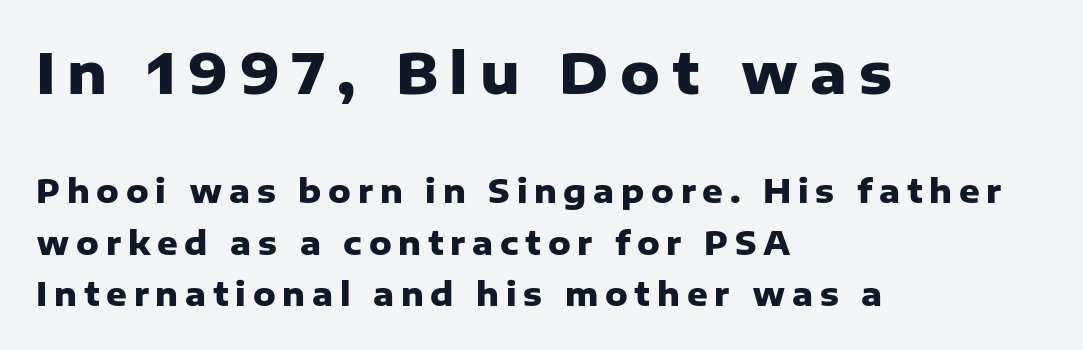
Q: Is the text bold? A: Yes.
Q: Is the text italic (slanted)? A: No, it is upright.
Q: Is the typeface a serif or a sans-serif typeface? A: Sans-serif.
Q: Is the text underlined? A: No.
Q: How is the paragraph aligned? A: Left-aligned.
Q: Is the spacing between letters normal or unusually wide? A: Unusually wide.
Q: Is the spacing between lines tight, normal or loose? A: Normal.
Q: Which block of text is set in a larger size, the first (top) or the second (bottom)? A: The first (top) one.
Q: Width (condensed, normal, or wide)? A: Normal.
Q: Stroke contrast? A: Low.
Q: x-height? A: Medium.
Q: Monospaced? A: No.
